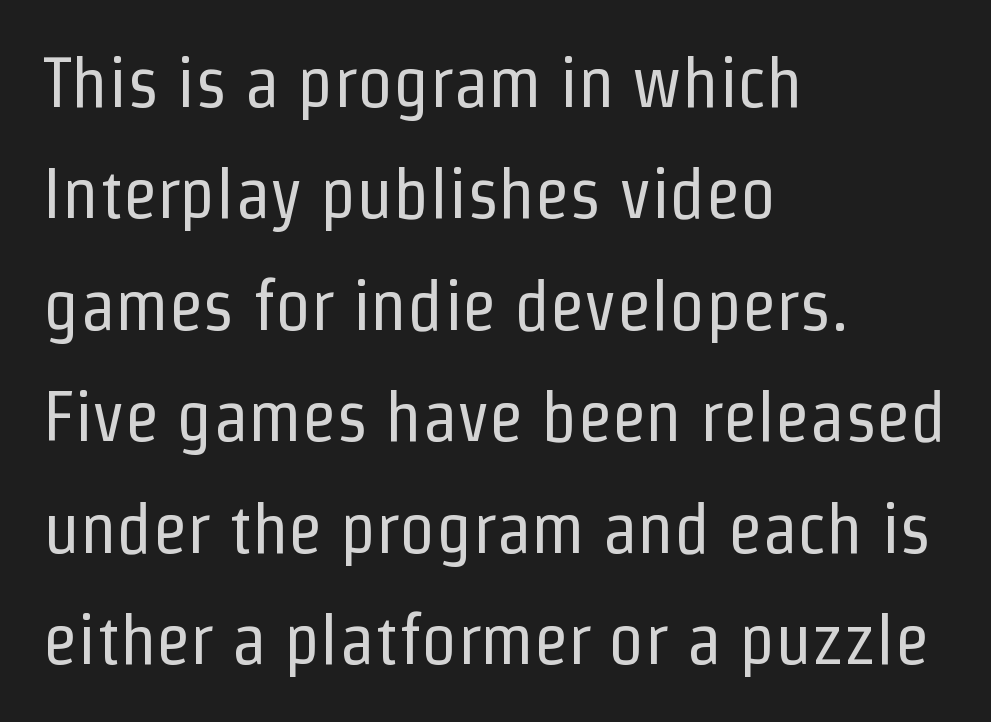
You can tell from the bare stems that sans-serif type was used. Words appear dense and cohesive because spacing is normal. The string is rendered with underlining switched off. You can tell it's not italic because the verticals are truly vertical.
